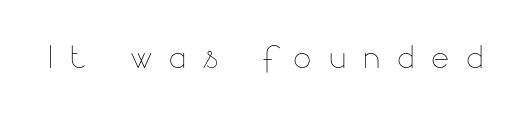
{"italic": "no", "bold": "no", "weight": "thin", "width": "normal", "stroke_contrast": "low", "x_height": "small", "monospaced": "no", "underline": "no", "letter_spacing": "wide", "letter_spacing_em": 0.39, "glyph_px": 43}
